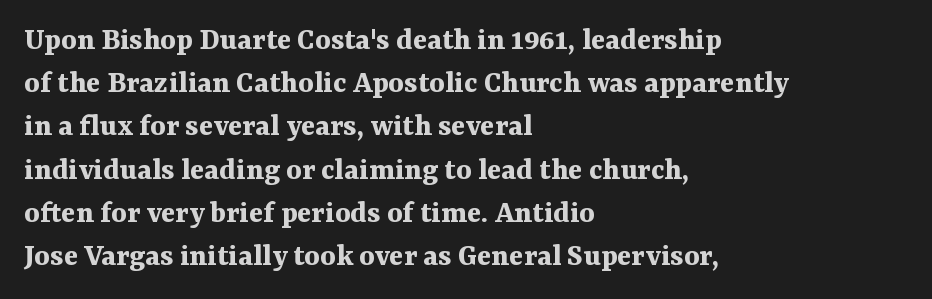
The image shows 33 px bold serif type, upright; set left-aligned, normal line spacing (1.31x), normal letter spacing, not underlined; medium stroke contrast and a medium x-height.
